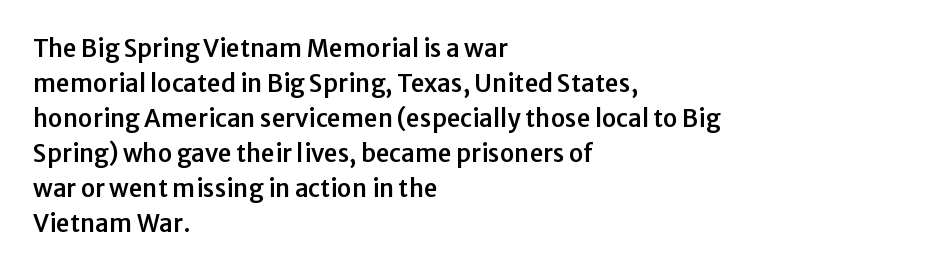
The image shows 24 px text type, upright; set left-aligned, normal line spacing (1.46x), normal letter spacing, not underlined.
